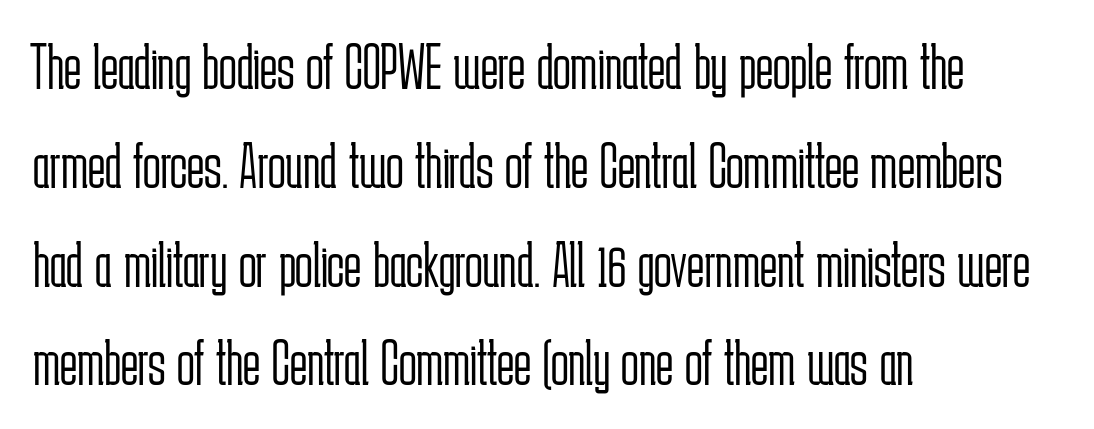
Q: Is the text bold? A: No.
Q: Is the text italic (slanted)? A: No, it is upright.
Q: Is the typeface a serif or a sans-serif typeface? A: Sans-serif.
Q: Is the text underlined? A: No.
Q: How is the paragraph aligned? A: Left-aligned.
Q: Is the spacing between letters normal or unusually wide? A: Normal.
Q: Is the spacing between lines tight, normal or loose? A: Normal.
Q: Width (condensed, normal, or wide)? A: Condensed.
Q: Stroke contrast? A: Low.
Q: x-height? A: Medium.
Q: Monospaced? A: No.
